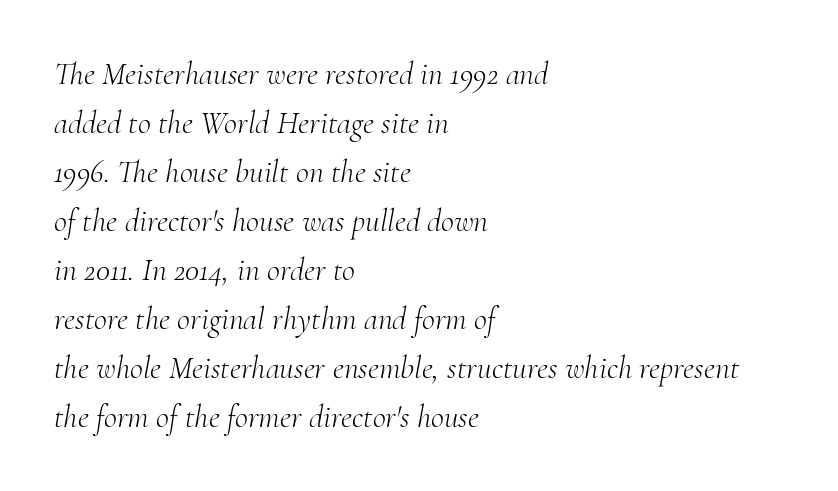
The image shows 32 px light serif type, italic (leaning right); set left-aligned, normal line spacing (1.53x), normal letter spacing, not underlined; medium stroke contrast and a small x-height.
